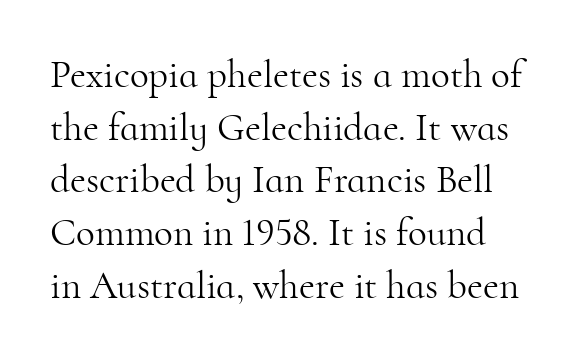
This is the regular roman posture of the typeface. Letter spacing: default. Each letter keeps its own natural width here, so spacing adapts to shape. In terms of letterform style, serifs are clearly present. A typesetter would call this leading conventional body-copy spacing. The baseline area is clear.
